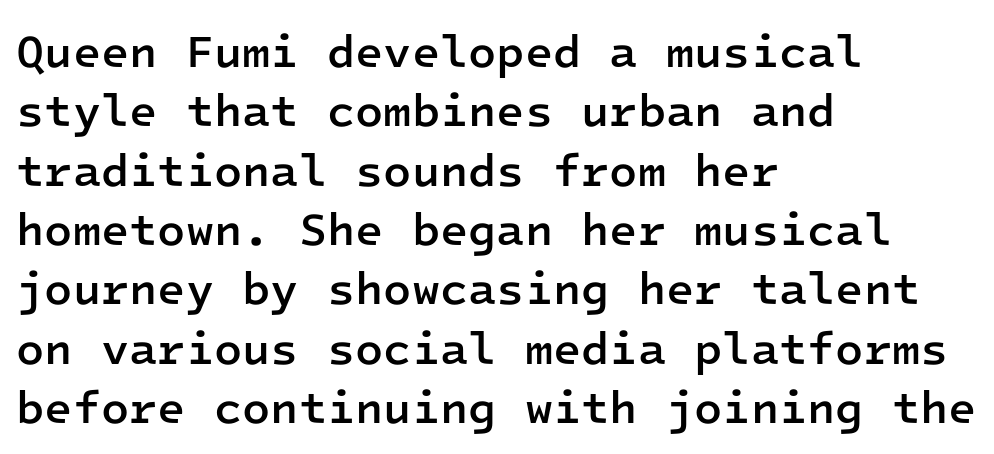
Q: Is the text bold? A: Semi-bold.
Q: Is the text italic (slanted)? A: No, it is upright.
Q: Is the typeface a serif or a sans-serif typeface? A: Sans-serif.
Q: Is the text underlined? A: No.
Q: How is the paragraph aligned? A: Left-aligned.
Q: Is the spacing between letters normal or unusually wide? A: Normal.
Q: Is the spacing between lines tight, normal or loose? A: Normal.
Q: Width (condensed, normal, or wide)? A: Normal.
Q: Stroke contrast? A: Low.
Q: x-height? A: Medium.
Q: Monospaced? A: Yes.
